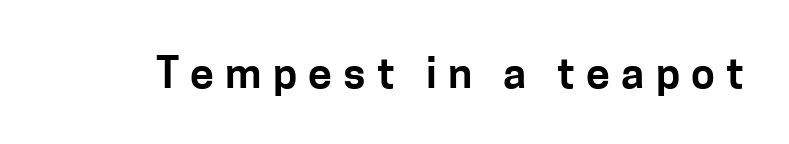
Regarding serifs, this sample does without them. The passage shown has open, widely tracked lettering throughout. The lettering stays uniformly vertical, giving the passage a roman look. The face used here is proportionally spaced, like ordinary book or web type.
